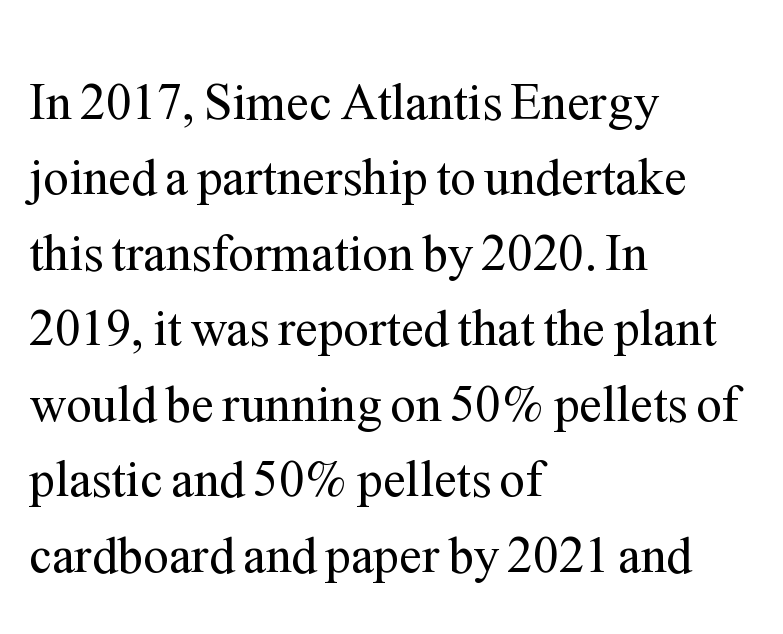
Q: Is the text bold? A: No.
Q: Is the text italic (slanted)? A: No, it is upright.
Q: Is the typeface a serif or a sans-serif typeface? A: Serif.
Q: Is the text underlined? A: No.
Q: How is the paragraph aligned? A: Left-aligned.
Q: Is the spacing between letters normal or unusually wide? A: Normal.
Q: Is the spacing between lines tight, normal or loose? A: Normal.
Q: Width (condensed, normal, or wide)? A: Normal.
Q: Stroke contrast? A: Medium.
Q: x-height? A: Medium.
Q: Monospaced? A: No.
